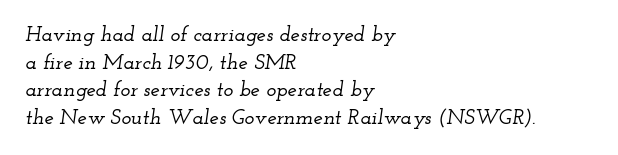
Q: Is the text italic (slanted)? A: Yes, it leans right by about 12 degrees.
Q: Is the text underlined? A: No.
Q: How is the paragraph aligned? A: Left-aligned.
Q: Is the spacing between letters normal or unusually wide? A: Normal.
Q: Is the spacing between lines tight, normal or loose? A: Normal.
